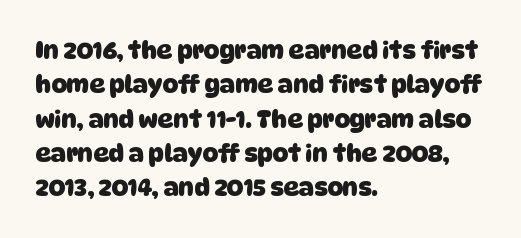
Q: Is the text bold? A: Yes.
Q: Is the text underlined? A: No.
Q: How is the paragraph aligned? A: Left-aligned.
Q: Is the spacing between letters normal or unusually wide? A: Normal.
Q: Is the spacing between lines tight, normal or loose? A: Normal.
